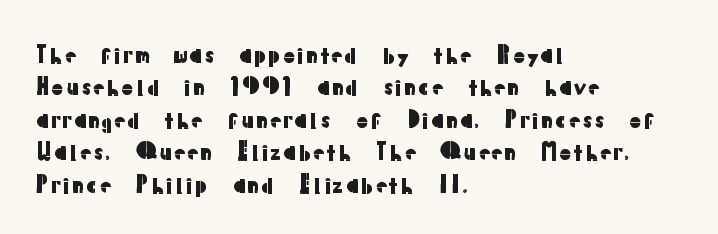
The image shows 23 px text type, upright; set left-aligned, normal line spacing (1.41x), normal letter spacing, not underlined.
